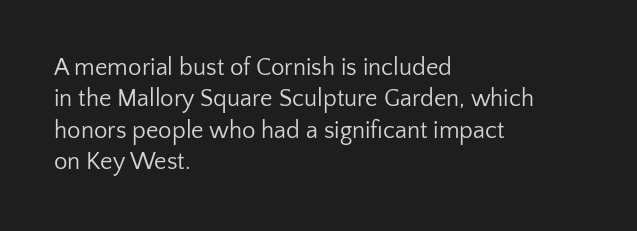
Q: Is the text bold? A: No.
Q: Is the text italic (slanted)? A: No, it is upright.
Q: Is the text underlined? A: No.
Q: How is the paragraph aligned? A: Left-aligned.
Q: Is the spacing between letters normal or unusually wide? A: Normal.
Q: Is the spacing between lines tight, normal or loose? A: Normal.
